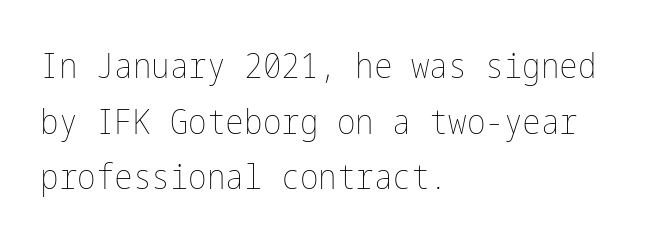
Is the block centered? No — it sits flush against the left margin. These lines keep a tight, regular rhythm from letter to letter. Honestly, the row spacing looks completely unremarkable. Notice how the stems are strictly vertical — no italics here.
